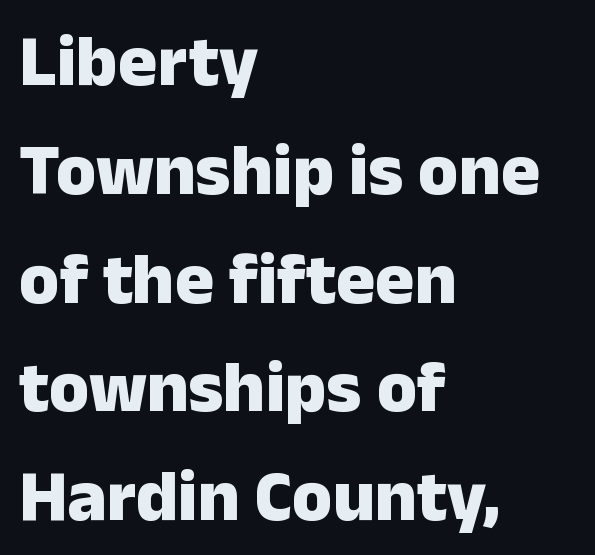
Q: Is the text bold? A: Yes.
Q: Is the text italic (slanted)? A: No, it is upright.
Q: Is the typeface a serif or a sans-serif typeface? A: Sans-serif.
Q: Is the text underlined? A: No.
Q: How is the paragraph aligned? A: Left-aligned.
Q: Is the spacing between letters normal or unusually wide? A: Normal.
Q: Is the spacing between lines tight, normal or loose? A: Normal.
Q: Width (condensed, normal, or wide)? A: Normal.
Q: Stroke contrast? A: Low.
Q: x-height? A: Medium.
Q: Monospaced? A: No.
